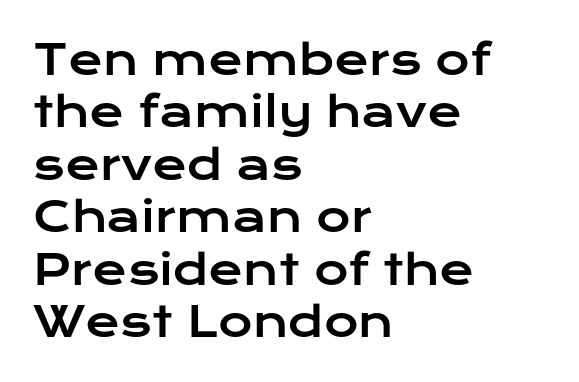
Words appear dense and cohesive because spacing is normal. Italic: no, the glyphs are upright roman. This sample has the flowing, uneven cadence of proportional lettering. Successive baselines arrive at the customary interval. Every row of glyphs begins at an identical x-position on the left.
